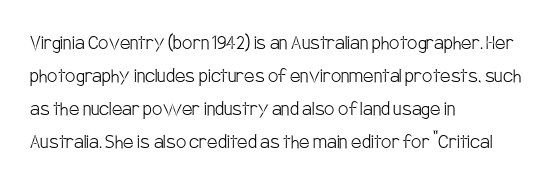
Q: Is the text bold? A: No.
Q: Is the text italic (slanted)? A: No, it is upright.
Q: Is the text underlined? A: No.
Q: How is the paragraph aligned? A: Left-aligned.
Q: Is the spacing between letters normal or unusually wide? A: Normal.
Q: Is the spacing between lines tight, normal or loose? A: Normal.
